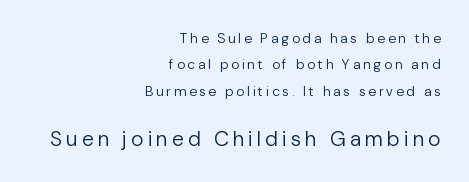
You can tell it's not italic because the verticals are truly vertical. This is not heavy type; no bold has been used. Check under the words: just untouched page. Look at the glyph heights: the lower group is clearly the bigger setting.
